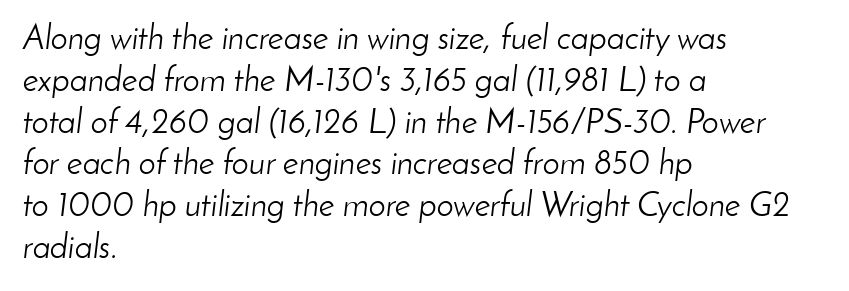
The passage shown is typed in a proportional face where columns would drift. Honestly, the letter spacing is just normal — you wouldn't notice it. The typesetting does not lean heavy: it is not bold. Short and long lines alike share a common starting point at left. Compared with ordinary roman type, these characters are visibly tilted.
